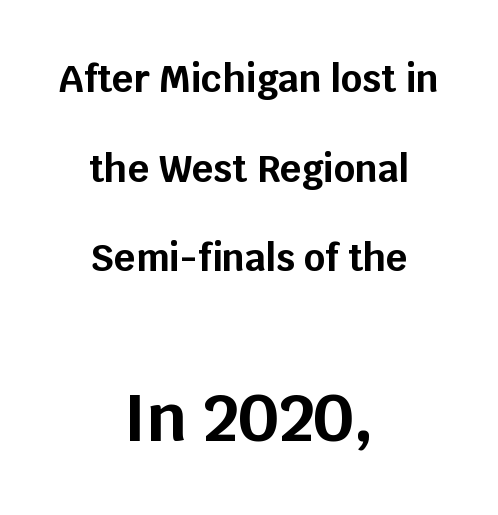
Q: Is the text bold? A: Yes.
Q: Is the text italic (slanted)? A: No, it is upright.
Q: Is the typeface a serif or a sans-serif typeface? A: Sans-serif.
Q: Is the text underlined? A: No.
Q: How is the paragraph aligned? A: Centered.
Q: Is the spacing between letters normal or unusually wide? A: Normal.
Q: Is the spacing between lines tight, normal or loose? A: Loose.
Q: Which block of text is set in a larger size, the first (top) or the second (bottom)? A: The second (bottom) one.
Q: Width (condensed, normal, or wide)? A: Normal.
Q: Stroke contrast? A: Low.
Q: x-height? A: Large.
Q: Monospaced? A: No.
